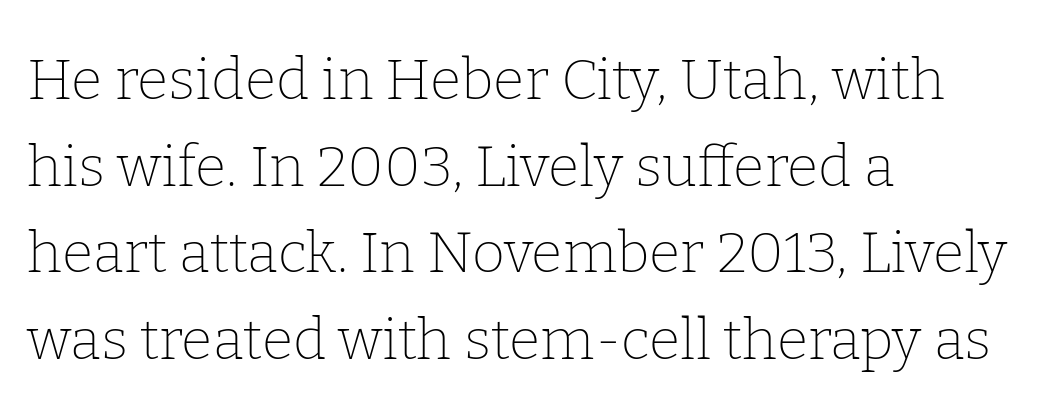
The axis of the letterforms is exactly vertical. Students, observe: this is what conventionally led text looks like. Just letters on the line, the space beneath them empty. Does the type have serifs? Yes, each stem ends in a small foot. You could not count columns in this text — the font is proportionally spaced.
